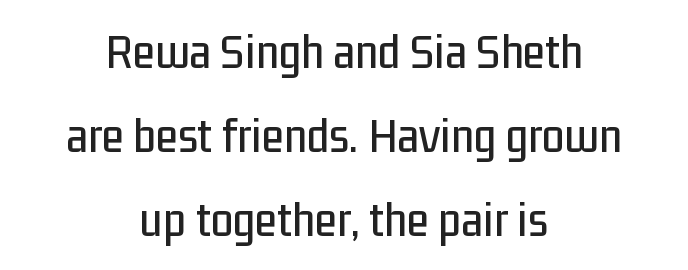
{"serif": "no", "italic": "no", "width": "condensed", "stroke_contrast": "low", "x_height": "medium", "monospaced": "no", "underline": "no", "align": "center", "line_spacing": "normal", "line_spacing_ratio": 1.65, "letter_spacing": "normal", "letter_spacing_em": 0.0, "glyph_px": 51}
